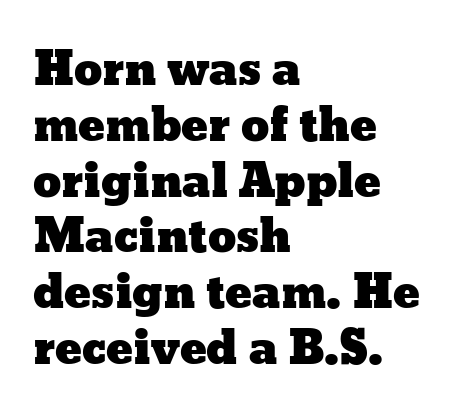
The image shows 45 px wide type, upright; set left-aligned, line spacing 1.24x, normal letter spacing, not underlined; low stroke contrast and a medium x-height.
